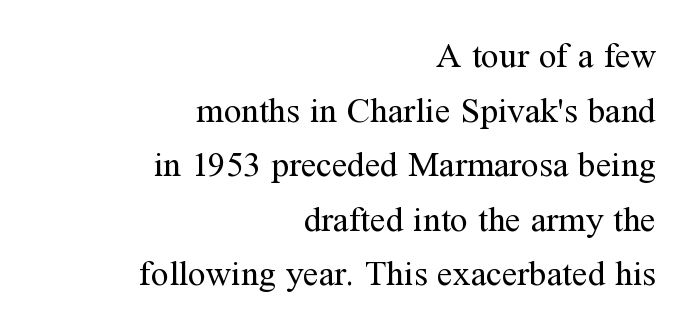
Q: Is the text bold? A: No.
Q: Is the text italic (slanted)? A: No, it is upright.
Q: Is the typeface a serif or a sans-serif typeface? A: Serif.
Q: Is the text underlined? A: No.
Q: How is the paragraph aligned? A: Right-aligned.
Q: Is the spacing between letters normal or unusually wide? A: Normal.
Q: Is the spacing between lines tight, normal or loose? A: Normal.
Q: Width (condensed, normal, or wide)? A: Normal.
Q: Stroke contrast? A: Medium.
Q: x-height? A: Medium.
Q: Monospaced? A: No.
